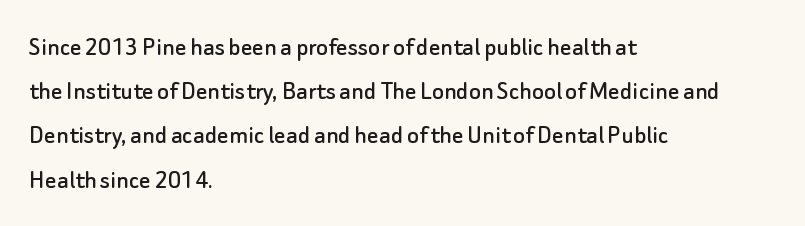
This sample has the flowing, uneven cadence of proportional lettering. What kind of face is this? One without serifs — a sans. There is no visible air inserted between adjacent glyphs. Notice how descenders clear the ascenders below comfortably — that's standard leading. These lines were composed using upright roman letters.
